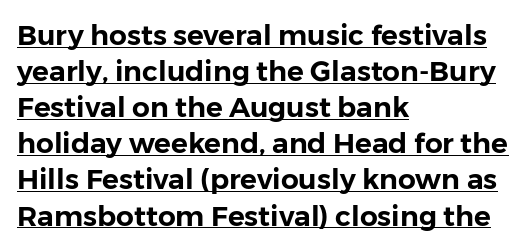
{"serif": "no", "italic": "no", "width": "normal", "stroke_contrast": "low", "x_height": "medium", "monospaced": "no", "underline": "yes", "align": "left", "line_spacing": "normal", "line_spacing_ratio": 1.29, "letter_spacing": "normal", "letter_spacing_em": 0.0, "glyph_px": 28}
